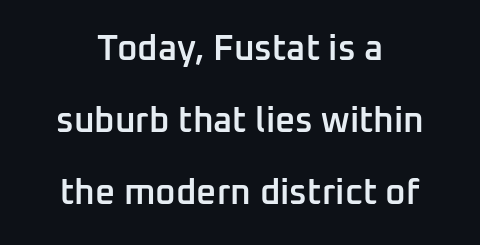
The image shows 35 px semibold sans-serif type, upright; set centered, loose line spacing (2.06x), normal letter spacing, not underlined; low stroke contrast and a medium x-height.
